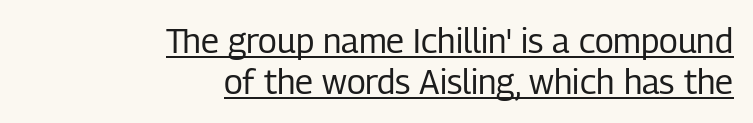
The paragraph has a hard right edge and a soft left edge. Think standard paragraph weight, or any step lighter than that. Unlike a traditional serif, this face leaves its strokes unadorned. Look at the tracking — it's just the regular setting, nothing added. The rendering uses natural spacing where letterforms have individual widths.
